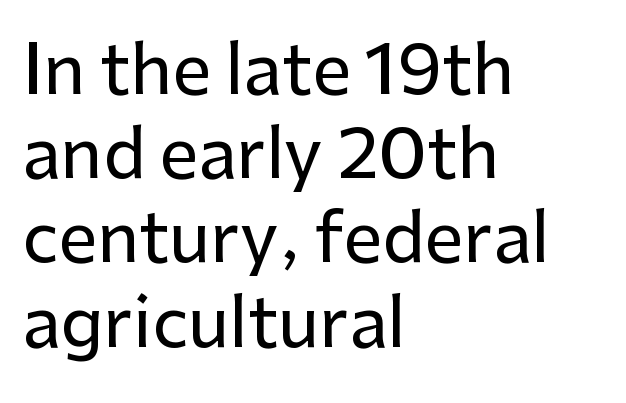
Honestly, there is no underline to notice here at all. Designer's note — italics off, roman on. Glyph-to-glyph distance matches everyday printed text. All the whitespace from short lines collects on the right. A typesetter would call this proportional, since set widths differ per character. Stroke terminals: plain, sans-serif.
